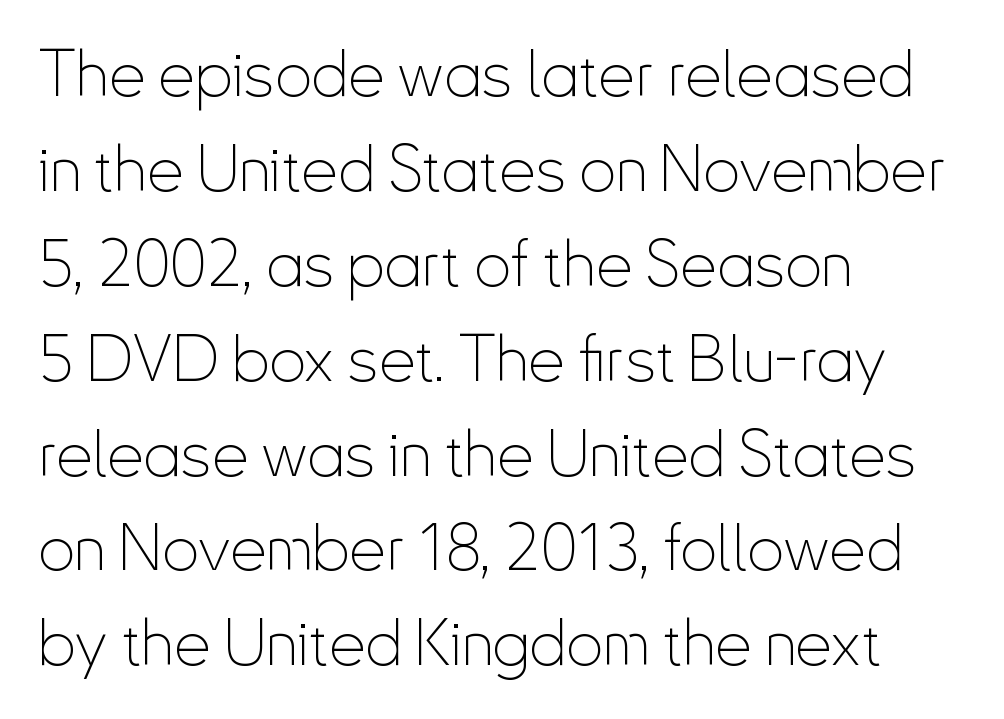
The image shows 65 px thin, condensed sans-serif type, upright; set left-aligned, normal line spacing (1.46x), normal letter spacing, not underlined; low stroke contrast and a small x-height.
